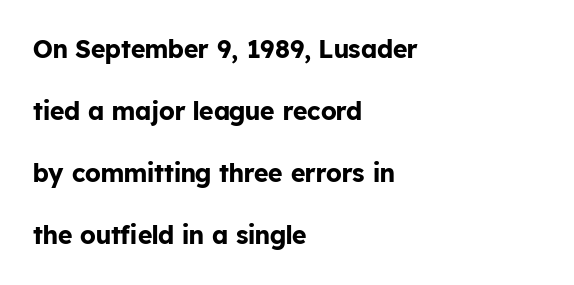
The image shows 25 px bold type, upright; set left-aligned, loose line spacing (2.48x), normal letter spacing, not underlined.
